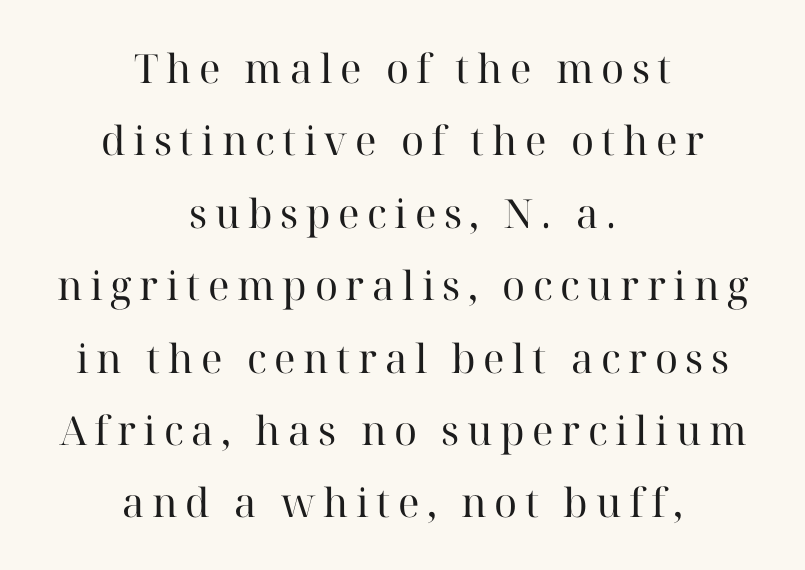
Clear beneath every line of the passage. The passage shown is typeset with a serif family. The letters advance in unequal steps, a hallmark of proportional type. Compared with a flush-left layout, this one balances lines on the center instead. A quiet, ordinary-to-light weight characterises the typeface.
